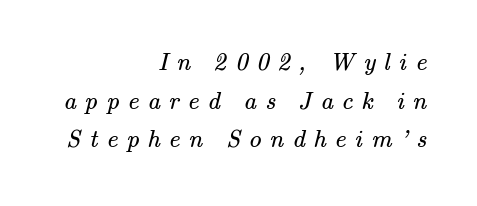
{"bold": "no", "underline": "no", "align": "right", "line_spacing": "normal", "line_spacing_ratio": 1.55, "letter_spacing": "wide", "letter_spacing_em": 0.34, "glyph_px": 25}
